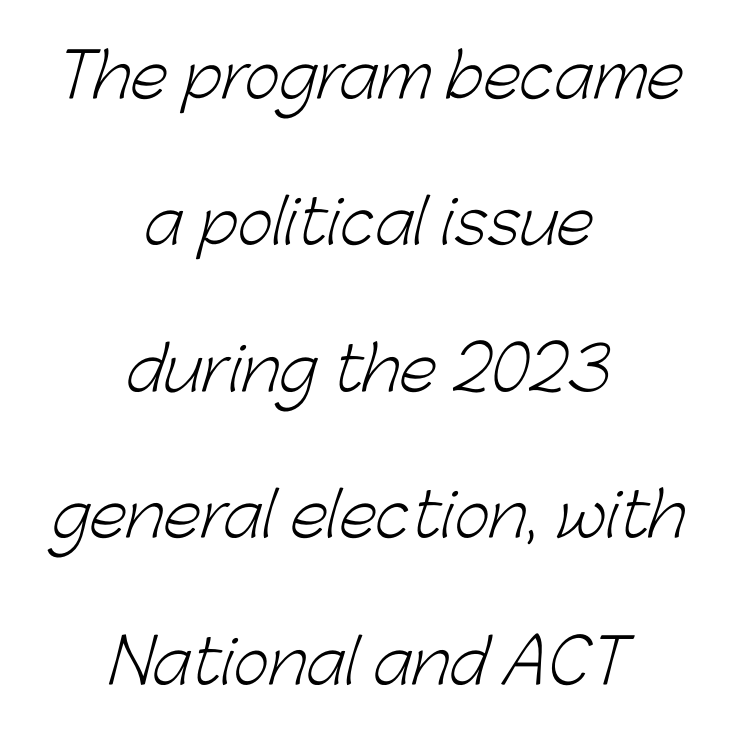
The passage shown is not bold in any degree. No feet cap the strokes, marking this as sans-serif type. Quick note: interline space is abundant. The paragraph has two soft edges and a firm central axis.
